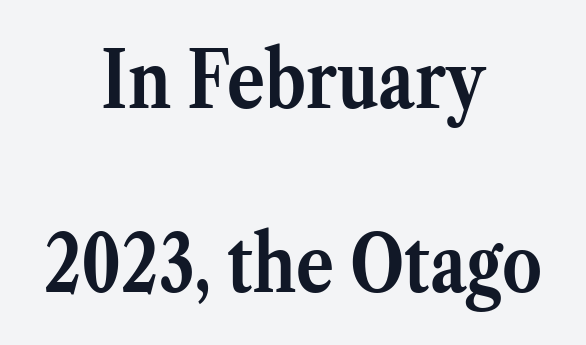
The image shows 79 px semibold serif type, upright; set centered, loose line spacing (2.33x), normal letter spacing, not underlined; medium stroke contrast and a medium x-height.
